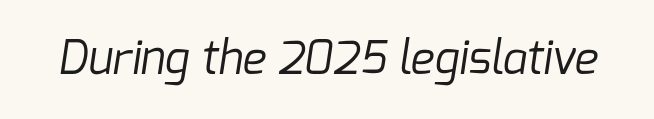
Varying glyph widths throughout — classic text-font behaviour. On a weight scale, this lands at 450 or below. Caption: standard tracking, unaltered. Lines of text with bare space underneath. The characters display no serif detailing; their extremities are plain.
